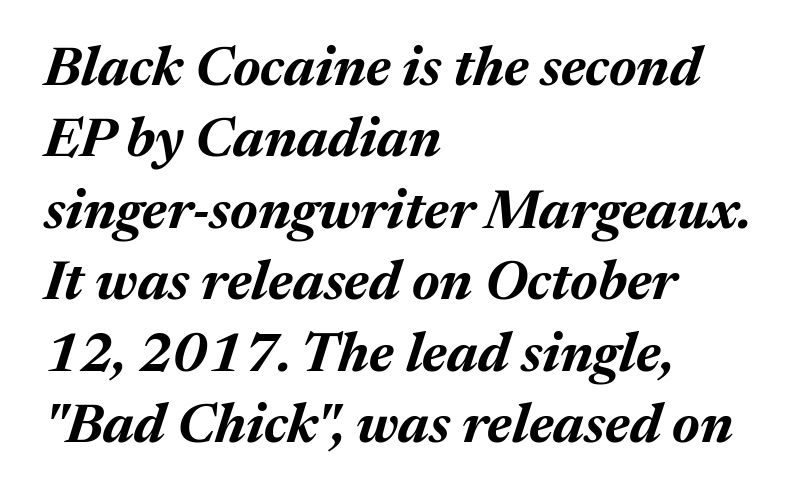
{"italic": "yes", "lean": "right", "slant_degrees": 17, "bold": "yes", "weight": "bold", "width": "normal", "stroke_contrast": "medium", "x_height": "medium", "monospaced": "no", "underline": "no", "align": "left", "line_spacing": "normal", "line_spacing_ratio": 1.3, "letter_spacing": "normal", "letter_spacing_em": 0.0, "glyph_px": 55}
